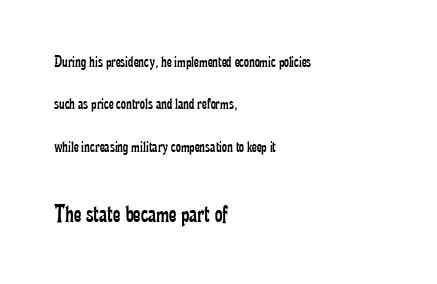
Q: Is the text bold? A: No.
Q: Is the text italic (slanted)? A: No, it is upright.
Q: Is the text underlined? A: No.
Q: How is the paragraph aligned? A: Left-aligned.
Q: Is the spacing between letters normal or unusually wide? A: Normal.
Q: Is the spacing between lines tight, normal or loose? A: Loose.
Q: Which block of text is set in a larger size, the first (top) or the second (bottom)? A: The second (bottom) one.
